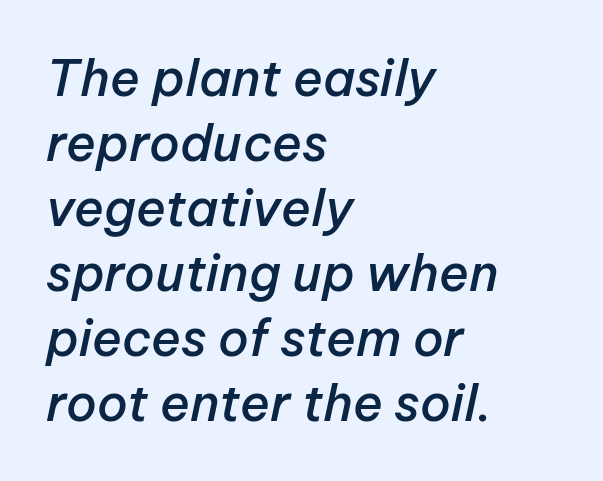
{"italic": "yes", "lean": "right", "slant_degrees": 12, "bold": "semi", "weight": "semibold", "width": "normal", "stroke_contrast": "low", "x_height": "medium", "monospaced": "no", "underline": "no", "align": "left", "line_spacing": "normal", "line_spacing_ratio": 1.3, "letter_spacing": "normal", "letter_spacing_em": 0.0, "glyph_px": 50}
